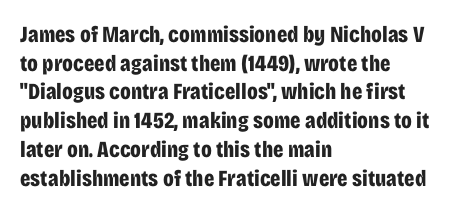
{"italic": "no", "bold": "yes", "underline": "no", "align": "left", "line_spacing": "normal", "line_spacing_ratio": 1.25, "letter_spacing": "normal", "letter_spacing_em": 0.0, "glyph_px": 23}
